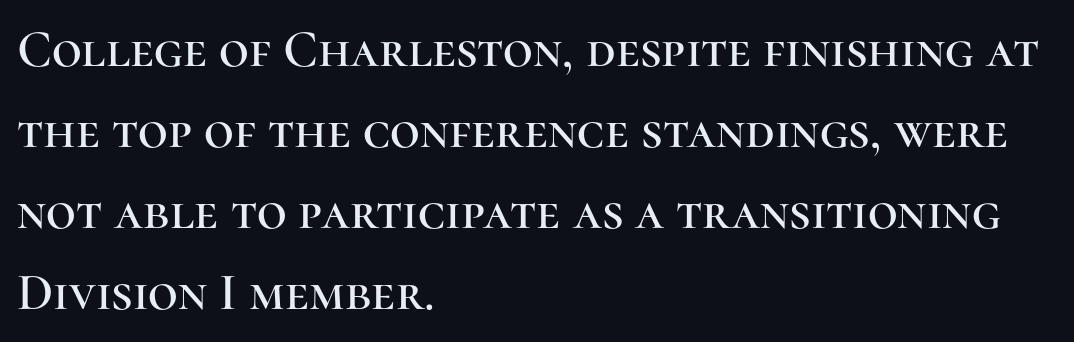
{"serif": "yes", "italic": "no", "width": "normal", "stroke_contrast": "high", "x_height": "medium", "monospaced": "no", "underline": "no", "align": "left", "line_spacing": "normal", "line_spacing_ratio": 1.56, "letter_spacing": "normal", "letter_spacing_em": 0.0, "glyph_px": 52}
